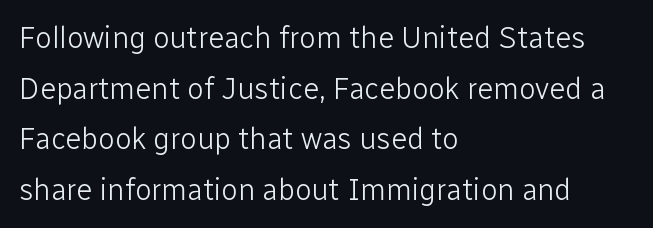
{"serif": "no", "italic": "no", "bold": "no", "weight": "light", "width": "normal", "stroke_contrast": "low", "x_height": "medium", "monospaced": "no", "underline": "no", "align": "left", "line_spacing": "normal", "line_spacing_ratio": 1.69, "letter_spacing": "normal", "letter_spacing_em": 0.0, "glyph_px": 30}
